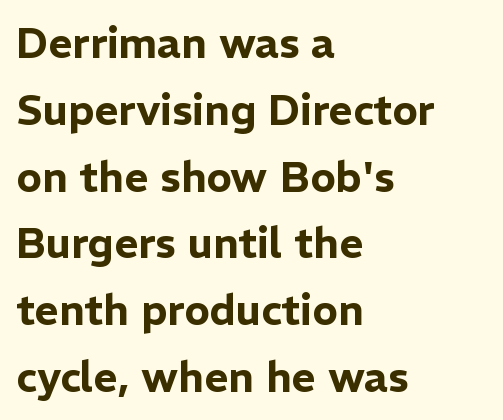
The image shows 42 px sans-serif type, upright; set left-aligned, normal line spacing (1.59x), normal letter spacing, not underlined; low stroke contrast and a medium x-height.
